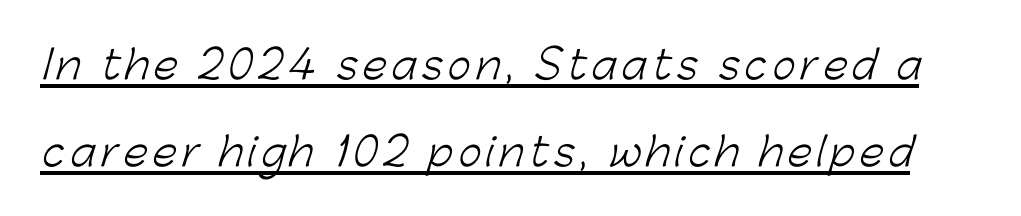
{"serif": "no", "bold": "no", "weight": "light", "width": "normal", "stroke_contrast": "low", "x_height": "medium", "monospaced": "no", "underline": "yes", "line_spacing": "loose", "line_spacing_ratio": 2.23, "glyph_px": 39}
